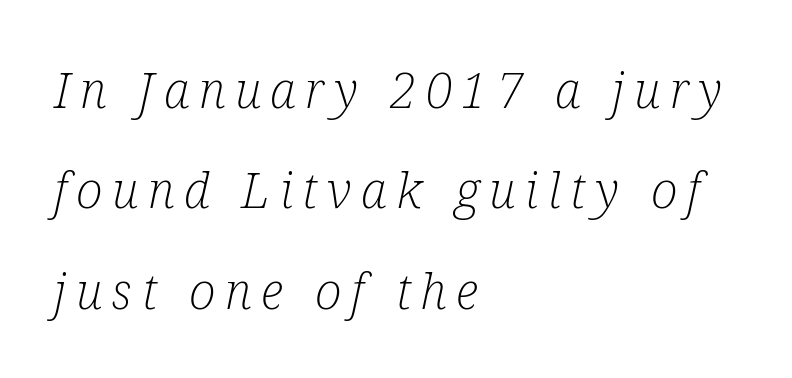
Q: Is the text bold? A: No.
Q: Is the text italic (slanted)? A: Yes, it leans right by about 12 degrees.
Q: Is the typeface a serif or a sans-serif typeface? A: Serif.
Q: Is the text underlined? A: No.
Q: How is the paragraph aligned? A: Left-aligned.
Q: Is the spacing between lines tight, normal or loose? A: Loose.
Q: Width (condensed, normal, or wide)? A: Condensed.
Q: Stroke contrast? A: Low.
Q: x-height? A: Medium.
Q: Monospaced? A: No.
